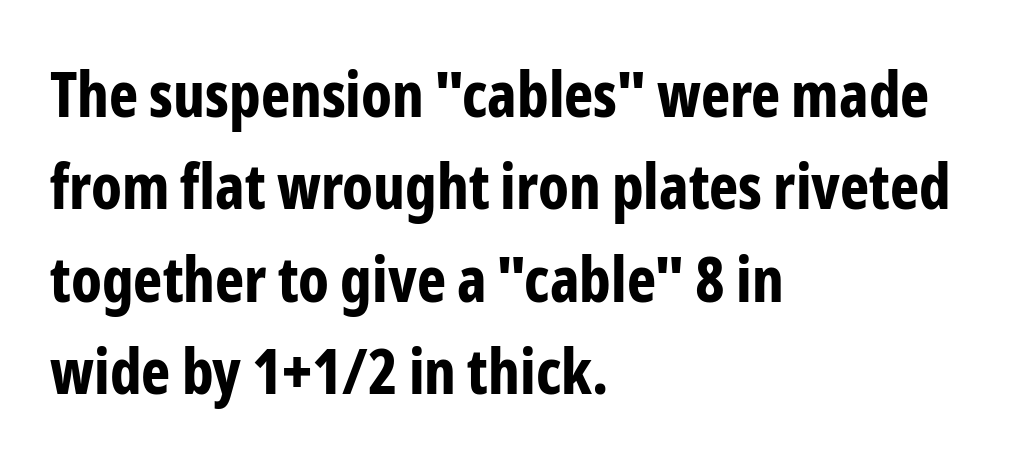
Q: Is the text bold? A: Yes.
Q: Is the text italic (slanted)? A: No, it is upright.
Q: Is the typeface a serif or a sans-serif typeface? A: Sans-serif.
Q: Is the text underlined? A: No.
Q: How is the paragraph aligned? A: Left-aligned.
Q: Is the spacing between letters normal or unusually wide? A: Normal.
Q: Is the spacing between lines tight, normal or loose? A: Normal.
Q: Width (condensed, normal, or wide)? A: Condensed.
Q: Stroke contrast? A: Low.
Q: x-height? A: Medium.
Q: Monospaced? A: No.
